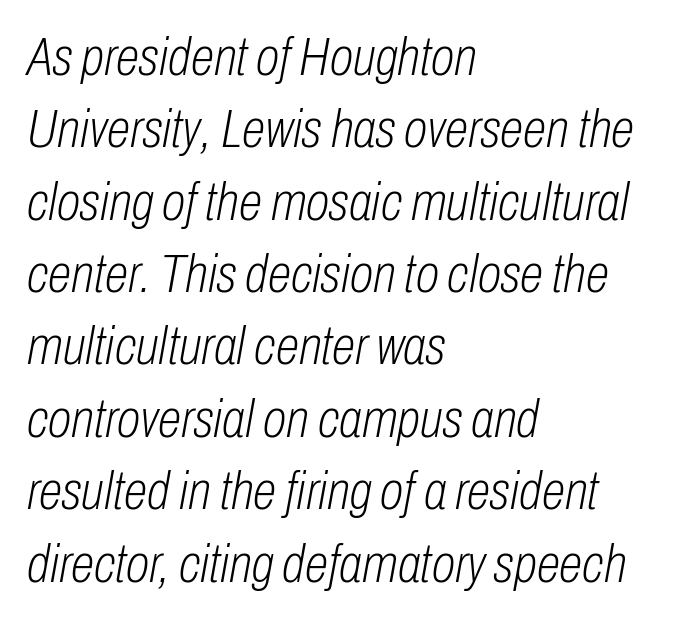
{"italic": "yes", "lean": "right", "slant_degrees": 10, "bold": "no", "weight": "light", "width": "condensed", "stroke_contrast": "low", "x_height": "medium", "monospaced": "no", "underline": "no", "align": "left", "line_spacing": "normal", "line_spacing_ratio": 1.34, "letter_spacing": "normal", "letter_spacing_em": 0.0, "glyph_px": 54}
